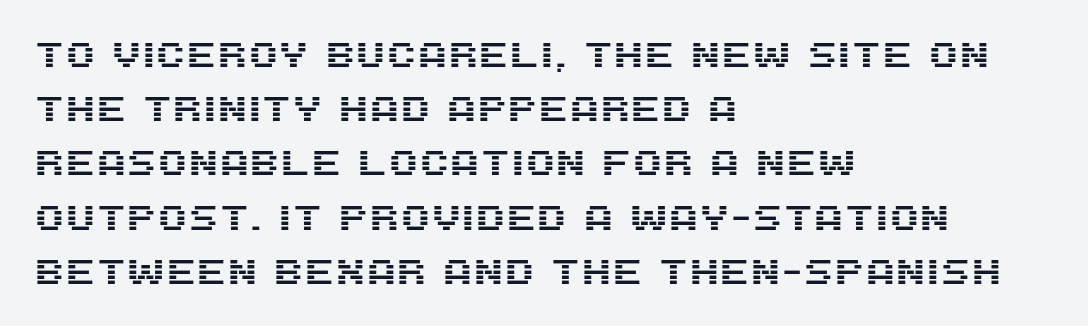
{"serif": "no", "italic": "no", "width": "normal", "stroke_contrast": "medium", "x_height": "large", "monospaced": "no", "underline": "no", "align": "left", "line_spacing": "normal", "line_spacing_ratio": 1.55, "letter_spacing": "normal", "letter_spacing_em": 0.0, "glyph_px": 35}
